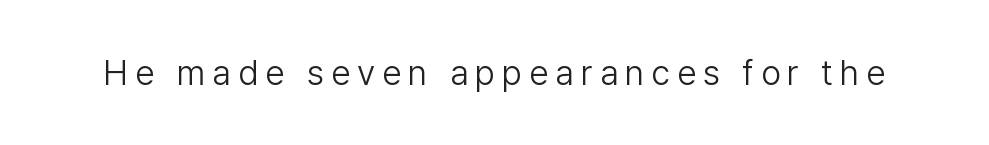
Looks like regular typesetting: each glyph gets only the width it needs. Check where the strokes stop: nothing finishes them off — pure sans. This is the regular roman posture of the typeface. Loose tracking; the words dissolve into strings of separated letters.
